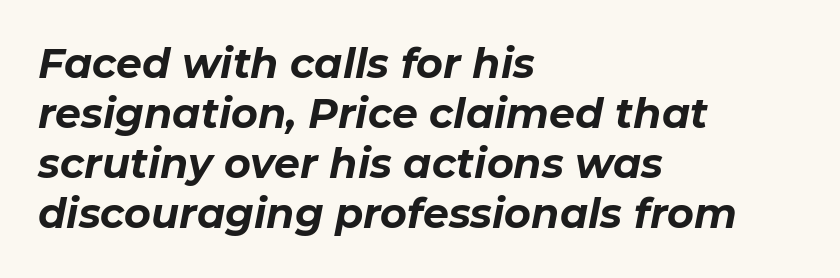
The image shows 41 px bold type, italic (leaning right); set left-aligned, line spacing 1.22x, normal letter spacing, not underlined; low stroke contrast and a medium x-height.
